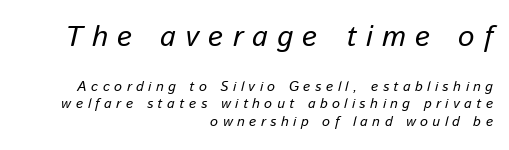
The image shows 29 px text type, italic (leaning right); set right-aligned, normal line spacing (1.26x), unusually wide letter spacing (+0.32 em), not underlined; the first (top) block is 2.07x larger; low stroke contrast and a medium x-height.
